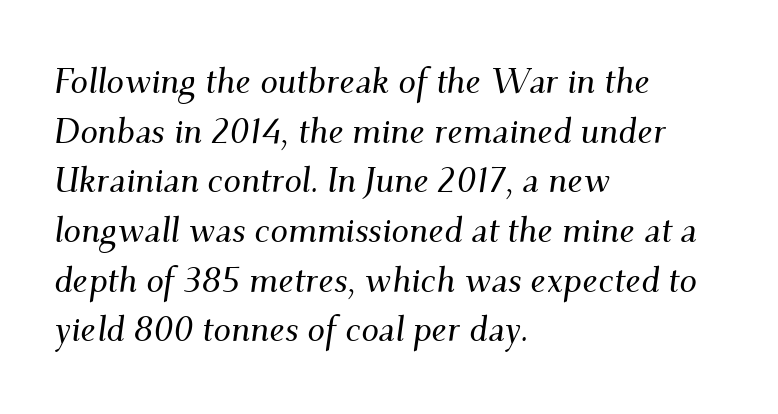
The image shows 35 px serif type, italic (leaning right); set left-aligned, normal line spacing (1.42x), normal letter spacing, not underlined; medium stroke contrast and a small x-height.
